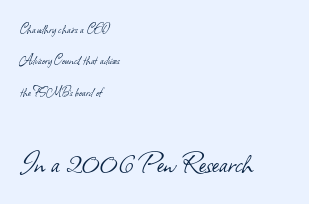
Q: Is the text bold? A: No.
Q: Is the typeface a serif or a sans-serif typeface? A: Sans-serif.
Q: Is the text underlined? A: No.
Q: How is the paragraph aligned? A: Left-aligned.
Q: Is the spacing between letters normal or unusually wide? A: Normal.
Q: Is the spacing between lines tight, normal or loose? A: Loose.
Q: Which block of text is set in a larger size, the first (top) or the second (bottom)? A: The second (bottom) one.
Q: Width (condensed, normal, or wide)? A: Normal.
Q: Stroke contrast? A: Low.
Q: x-height? A: Small.
Q: Monospaced? A: No.
